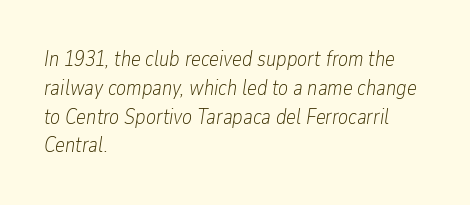
Q: Is the text bold? A: No.
Q: Is the text italic (slanted)? A: Yes, it leans right by about 9 degrees.
Q: Is the text underlined? A: No.
Q: How is the paragraph aligned? A: Left-aligned.
Q: Is the spacing between letters normal or unusually wide? A: Normal.
Q: Is the spacing between lines tight, normal or loose? A: Normal.
